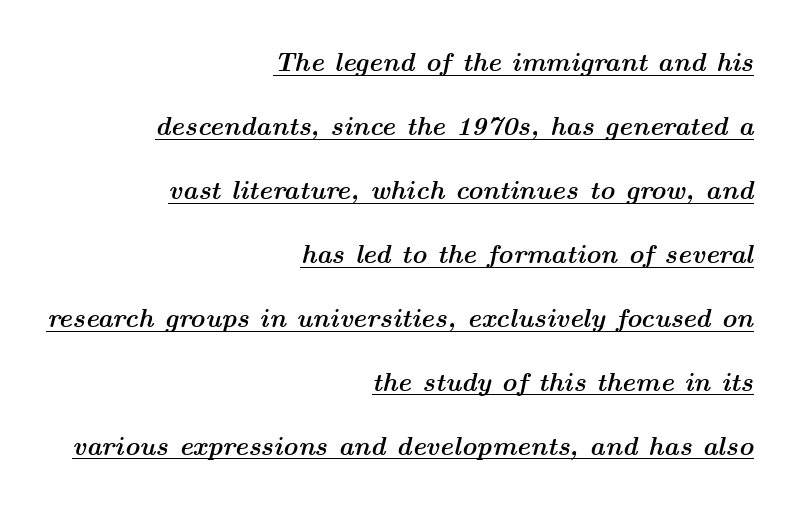
{"italic": "yes", "lean": "right", "slant_degrees": 14, "bold": "yes", "underline": "yes", "align": "right", "line_spacing": "loose", "line_spacing_ratio": 2.46, "letter_spacing": "normal", "letter_spacing_em": 0.0, "glyph_px": 26}
